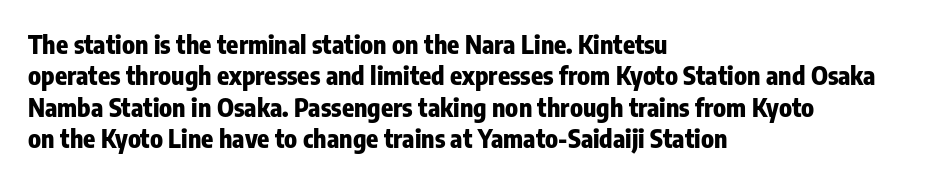
{"italic": "no", "bold": "yes", "underline": "no", "align": "left", "line_spacing": "normal", "line_spacing_ratio": 1.26, "letter_spacing": "normal", "letter_spacing_em": 0.0, "glyph_px": 25}
